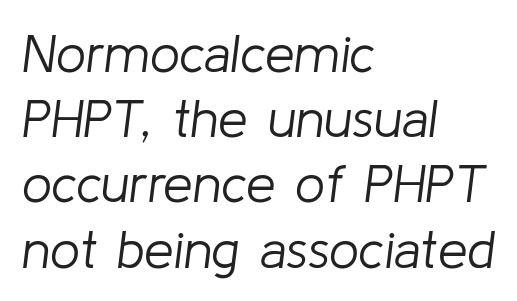
The image shows 53 px light type, italic (leaning right); set left-aligned, line spacing 1.23x, normal letter spacing, not underlined; low stroke contrast and a medium x-height.
